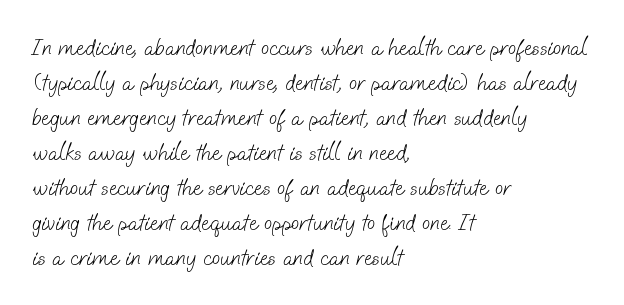
Underline: absent. The font sits on the lighter half of the weight spectrum, regular included. Regarding leading, the lines here are spaced in the standard way. Standard letterfit; no display-style spreading of the glyphs. Teacher's note: observe the even left margin — that is flush-left alignment.
